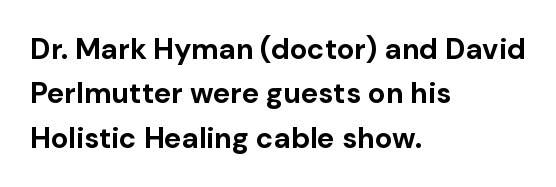
The image shows 29 px bold sans-serif type, upright; set left-aligned, normal line spacing (1.53x), normal letter spacing, not underlined; low stroke contrast and a medium x-height.
